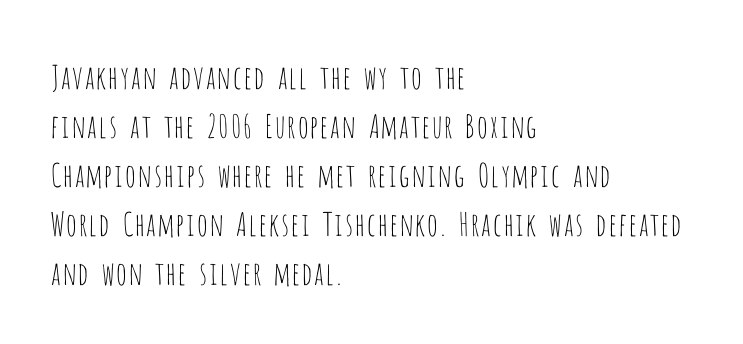
Note the varied advance widths — an 'i' is clearly narrower than an 'm'. Words float on clear page, feet unadorned. Heaviness? Minimal to ordinary, like unemphasized prose. Stroke terminals: plain, sans-serif. The font's upright variant was chosen for this text.
